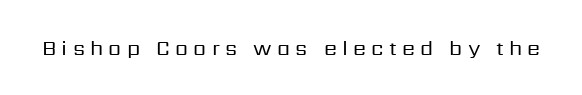
Q: Is the text bold? A: No.
Q: Is the text italic (slanted)? A: No, it is upright.
Q: Is the text underlined? A: No.
Q: Is the spacing between letters normal or unusually wide? A: Unusually wide.
